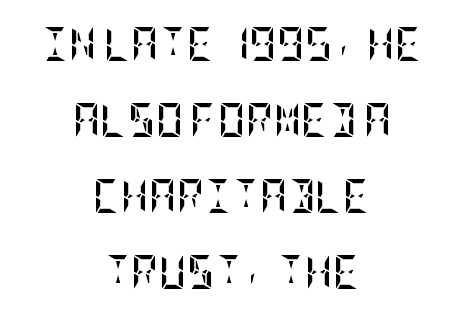
{"italic": "no", "bold": "yes", "weight": "semibold", "width": "condensed", "stroke_contrast": "low", "x_height": "large", "underline": "no", "align": "center", "line_spacing": "loose", "line_spacing_ratio": 2.24, "letter_spacing": "normal", "letter_spacing_em": 0.0, "glyph_px": 34}
